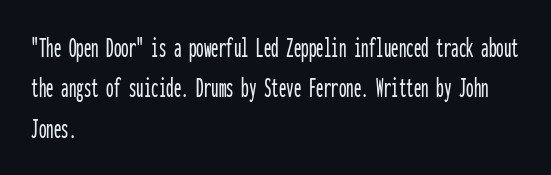
The area under the type is left untouched. Words appear dense and cohesive because spacing is normal. Quick note: interline space is typical. Characters remain perfectly vertical along every line. The typesetter chose a ragged-right arrangement here.
